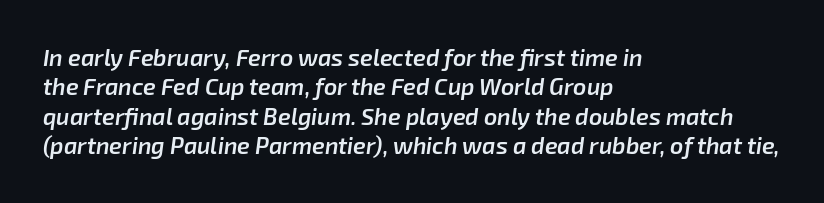
The image shows 23 px text type, italic (leaning right); set left-aligned, normal line spacing (1.28x), normal letter spacing, not underlined.
